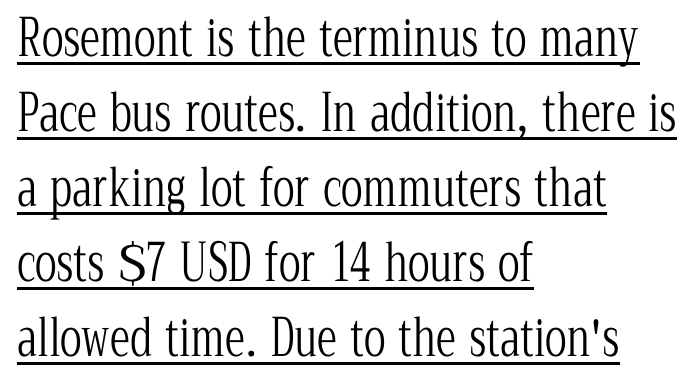
The image shows 51 px light, condensed serif type, upright; set left-aligned, normal line spacing (1.47x), normal letter spacing, underlined; low stroke contrast and a medium x-height.
